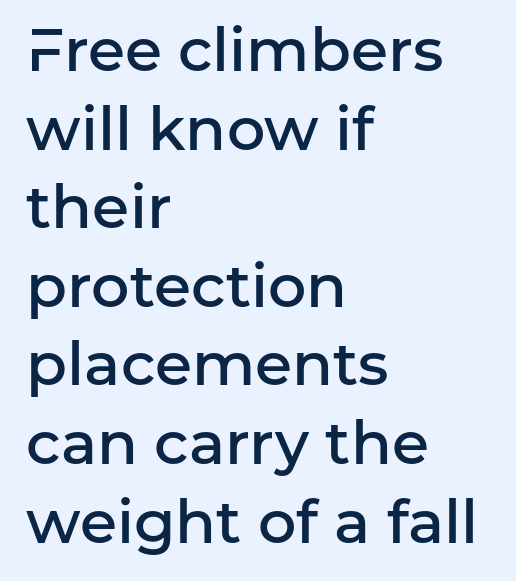
The image shows 60 px semibold sans-serif type, upright; set left-aligned, normal line spacing (1.31x), normal letter spacing, not underlined; low stroke contrast and a medium x-height.
